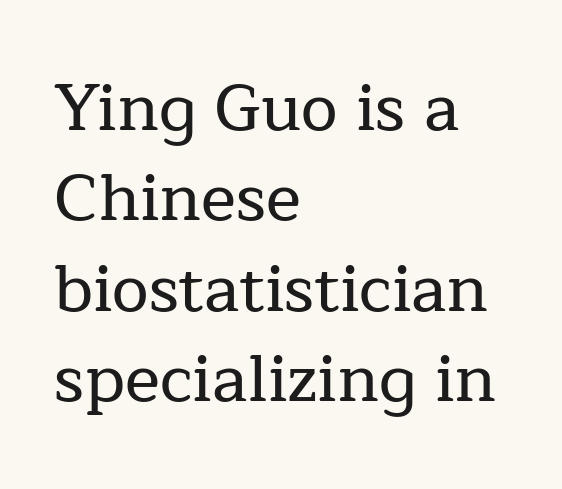
Q: Is the text italic (slanted)? A: No, it is upright.
Q: Is the typeface a serif or a sans-serif typeface? A: Serif.
Q: Is the text underlined? A: No.
Q: How is the paragraph aligned? A: Left-aligned.
Q: Is the spacing between letters normal or unusually wide? A: Normal.
Q: Is the spacing between lines tight, normal or loose? A: Normal.
Q: Width (condensed, normal, or wide)? A: Normal.
Q: Stroke contrast? A: Low.
Q: x-height? A: Medium.
Q: Monospaced? A: No.
